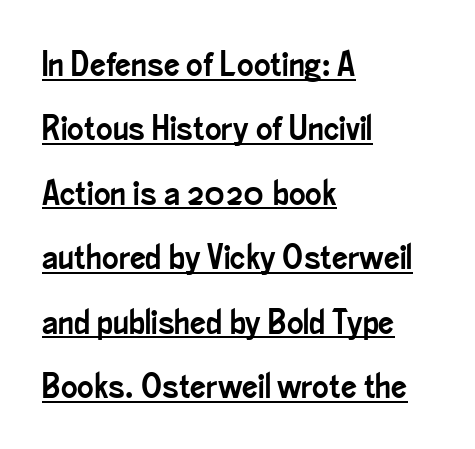
Layout note: lines flush left. Quick note: not italic, upright. Think of a printed novel: that variable character pitch is what you see here. Font category for this specimen: sans-serif. These characters rest on top of a visible drawn line. These lines keep a tight, regular rhythm from letter to letter.
